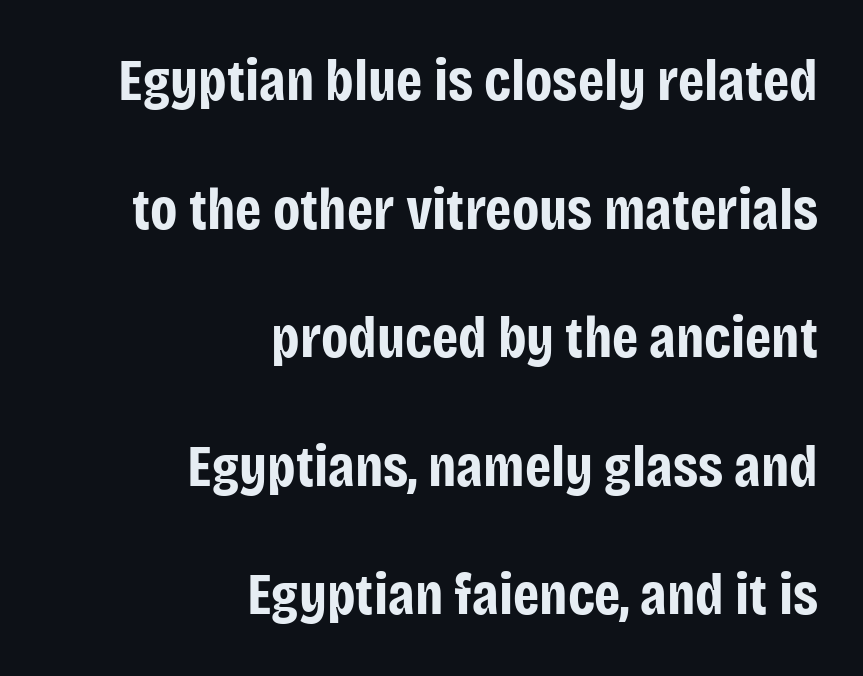
The image shows 59 px bold, condensed sans-serif type, upright; set right-aligned, loose line spacing (2.18x), normal letter spacing, not underlined; low stroke contrast and a large x-height.
